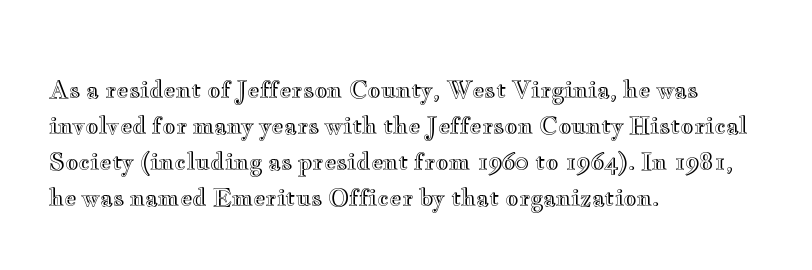
Regular leading. Check under the words: just untouched page. The type is set solid horizontally, with unmodified tracking. The paragraph has a hard left edge and a soft right edge.
